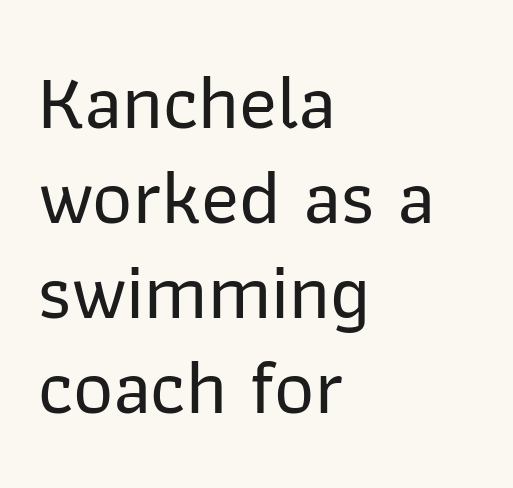
Q: Is the text italic (slanted)? A: No, it is upright.
Q: Is the typeface a serif or a sans-serif typeface? A: Sans-serif.
Q: Is the text underlined? A: No.
Q: How is the paragraph aligned? A: Left-aligned.
Q: Is the spacing between letters normal or unusually wide? A: Normal.
Q: Width (condensed, normal, or wide)? A: Normal.
Q: Stroke contrast? A: Low.
Q: x-height? A: Medium.
Q: Monospaced? A: No.
